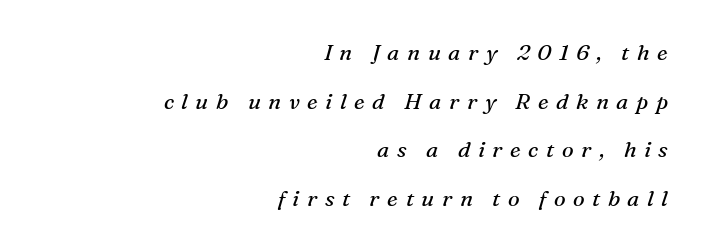
The image shows 22 px text type, italic (leaning right); set right-aligned, loose line spacing (2.21x), unusually wide letter spacing (+0.34 em), not underlined.
